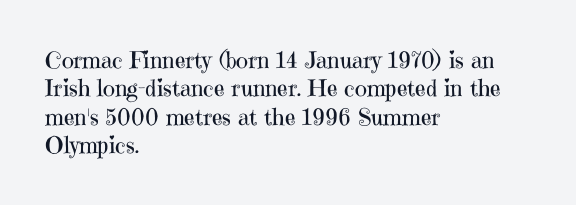
Q: Is the text bold? A: No.
Q: Is the text italic (slanted)? A: No, it is upright.
Q: Is the text underlined? A: No.
Q: How is the paragraph aligned? A: Left-aligned.
Q: Is the spacing between letters normal or unusually wide? A: Normal.
